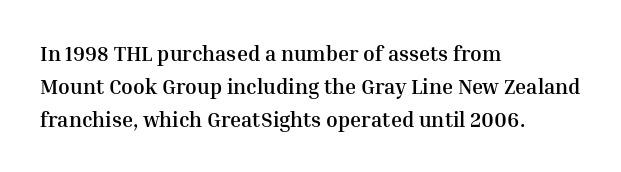
Weight check: bold — yes, fully. This rendering features lettering with no underline. This is the regular roman posture of the typeface. Is there much room between lines? A standard amount, neither cramped nor airy. No extra tracking has been applied to these lines. The rag falls on the right side of this text block.
